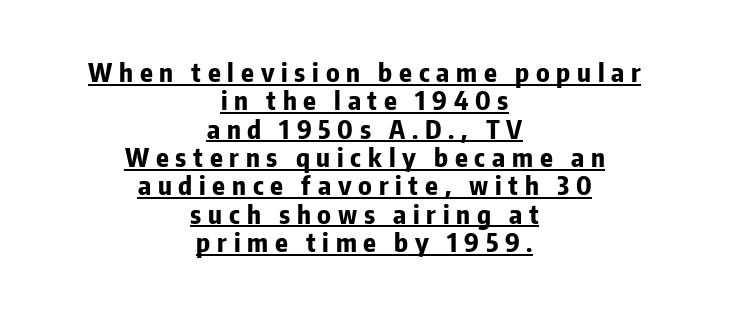
Underlining? Definitely there. Tightly led — the rows are bunched. This is roman type, the default non-slanted kind. Observe the wide spacing: letters keep a clear distance from each other. In terms of weight, the rendering is a true, heavy bold. Line starts and ends both wander, symmetrically.
